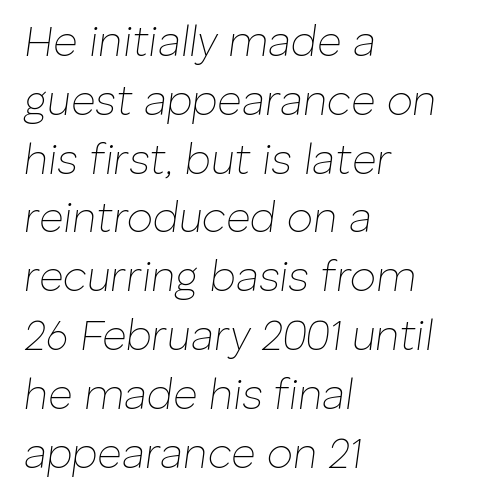
{"italic": "yes", "lean": "right", "slant_degrees": 8, "bold": "no", "weight": "thin", "width": "normal", "stroke_contrast": "low", "x_height": "medium", "monospaced": "no", "underline": "no", "align": "left", "line_spacing": "normal", "line_spacing_ratio": 1.4, "letter_spacing": "normal", "letter_spacing_em": 0.0, "glyph_px": 42}
